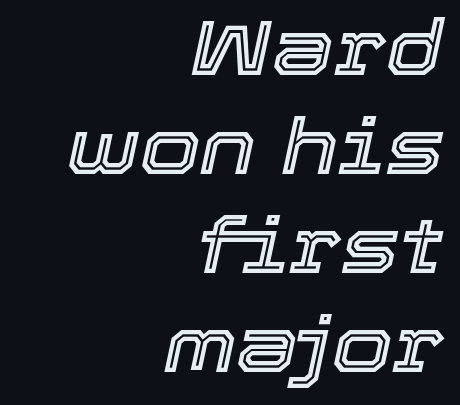
{"italic": "yes", "lean": "right", "slant_degrees": 12, "width": "normal", "x_height": "medium", "monospaced": "no", "underline": "no", "align": "right", "line_spacing": "normal", "line_spacing_ratio": 1.27, "letter_spacing": "normal", "letter_spacing_em": 0.0, "glyph_px": 78}
